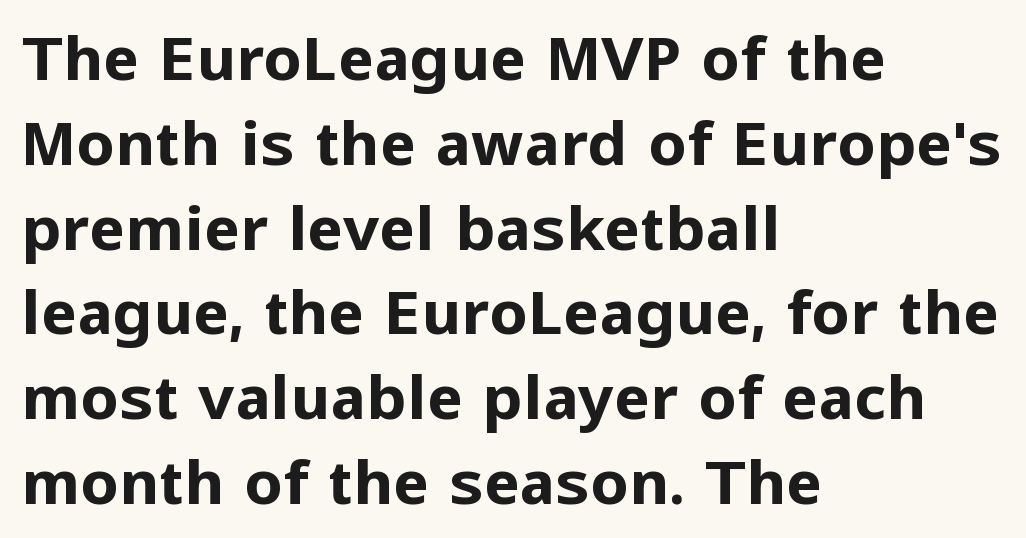
You could call the tracking neutral — neither tight nor loose. The letters advance in unequal steps, a hallmark of proportional type. Is there much room between lines? A standard amount, neither cramped nor airy. How heavy is the stroke? Heavy — this is a bold.
